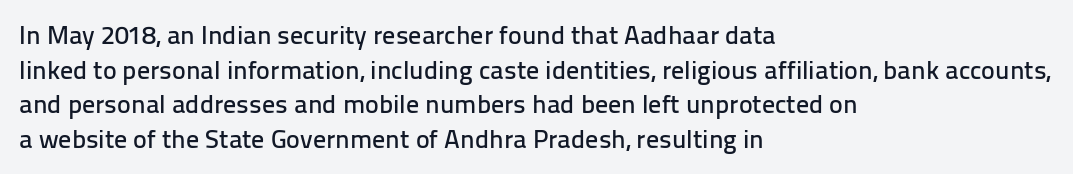
Q: Is the text italic (slanted)? A: No, it is upright.
Q: Is the text underlined? A: No.
Q: How is the paragraph aligned? A: Left-aligned.
Q: Is the spacing between letters normal or unusually wide? A: Normal.
Q: Is the spacing between lines tight, normal or loose? A: Normal.
